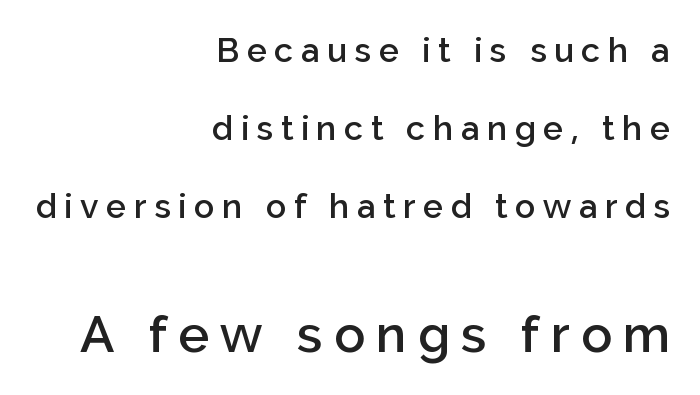
The image shows 51 px semibold sans-serif type, upright; set right-aligned, loose line spacing (2.29x), unusually wide letter spacing (+0.22 em), not underlined; the second (bottom) block is 1.5x larger; low stroke contrast and a medium x-height.
